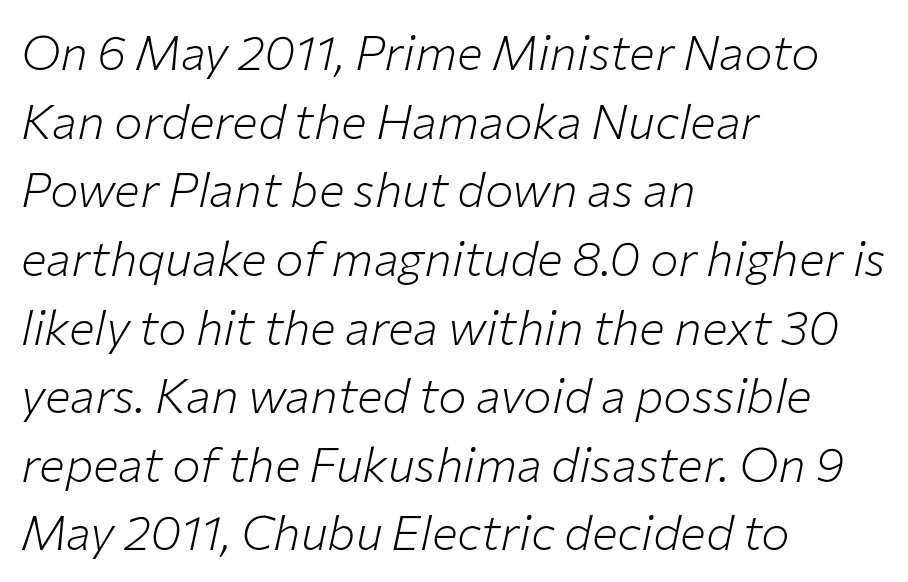
{"italic": "yes", "lean": "right", "slant_degrees": 12, "bold": "no", "weight": "light", "width": "normal", "stroke_contrast": "low", "x_height": "medium", "monospaced": "no", "underline": "no", "align": "left", "line_spacing": "normal", "line_spacing_ratio": 1.43, "letter_spacing": "normal", "letter_spacing_em": 0.0, "glyph_px": 48}
